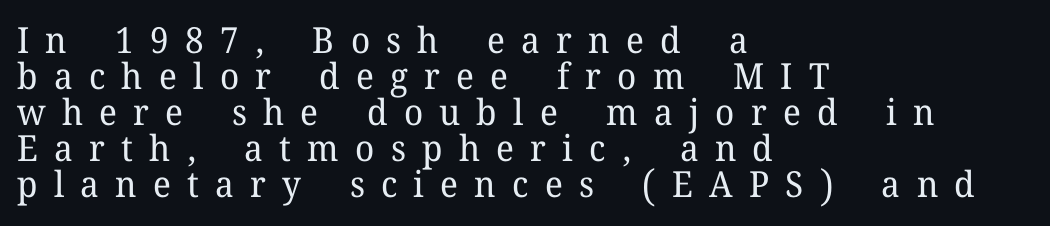
Q: Is the text bold? A: No.
Q: Is the text italic (slanted)? A: No, it is upright.
Q: Is the typeface a serif or a sans-serif typeface? A: Serif.
Q: Is the text underlined? A: No.
Q: How is the paragraph aligned? A: Left-aligned.
Q: Is the spacing between letters normal or unusually wide? A: Unusually wide.
Q: Is the spacing between lines tight, normal or loose? A: Tight.
Q: Width (condensed, normal, or wide)? A: Normal.
Q: Stroke contrast? A: Low.
Q: x-height? A: Medium.
Q: Monospaced? A: No.
